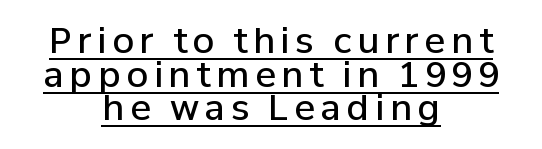
The words here are underlined. Nope, no serifs anywhere on these letters. The space between consecutive lines is stingy. Character widths vary here, with narrow letters taking less room than wide ones.
